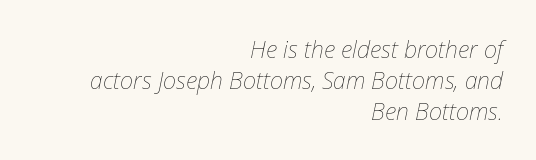
{"italic": "yes", "lean": "right", "slant_degrees": 12, "bold": "no", "underline": "no", "align": "right", "line_spacing": "normal", "line_spacing_ratio": 1.34, "letter_spacing": "normal", "letter_spacing_em": 0.0, "glyph_px": 23}
